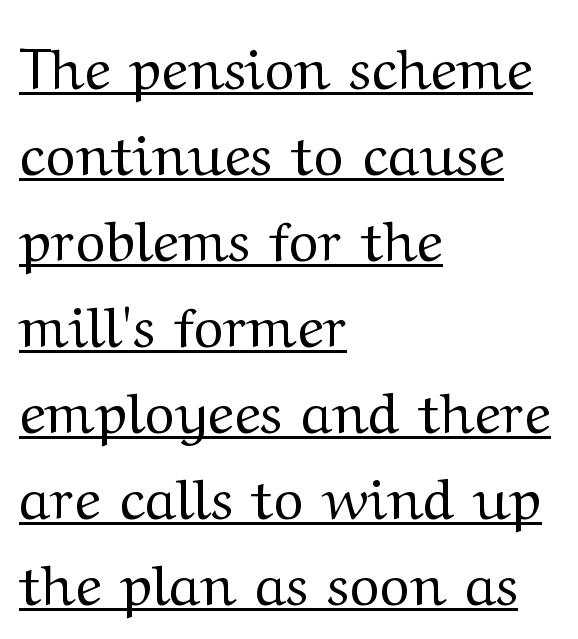
{"serif": "yes", "italic": "no", "bold": "no", "weight": "regular", "width": "wide", "stroke_contrast": "medium", "x_height": "medium", "monospaced": "no", "underline": "yes", "align": "left", "line_spacing": "normal", "line_spacing_ratio": 1.51, "letter_spacing": "normal", "letter_spacing_em": 0.0, "glyph_px": 57}
